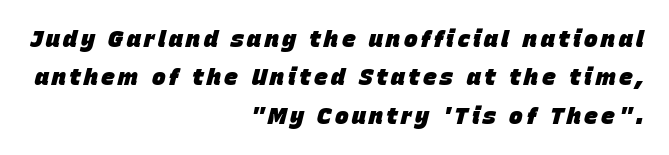
Compared with ordinary roman type, these characters are visibly tilted. The face used here has the dense, thick strokes of a bold. Reading down the column, the eye jumps a familiar distance to each next line. Each line ends at the same right margin while the left side varies. Glance below the letters and you will spot only blank space.
